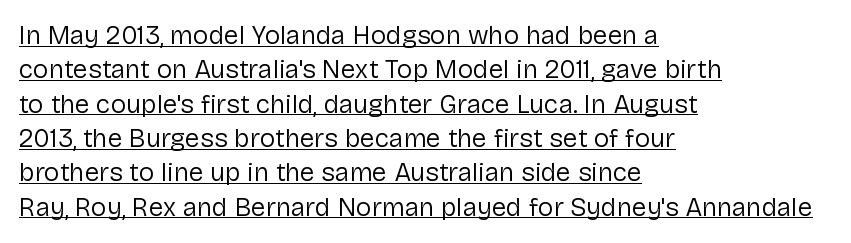
The image shows 26 px text type, upright; set left-aligned, normal line spacing (1.32x), normal letter spacing, underlined.
